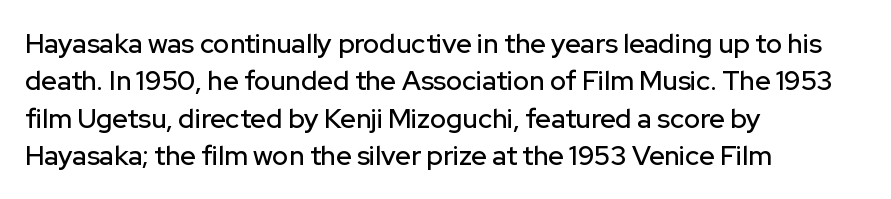
Normally led — the rows are evenly, conventionally spaced. Letter spacing: default. This is the regular roman posture of the typeface. Clear beneath every line of the passage. This rendering uses left alignment, leaving the right contour irregular.
